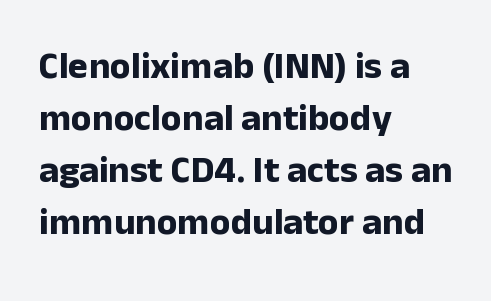
All the whitespace from short lines collects on the right. Quick note: not italic, upright. Chunky letters — that's bold for sure. Spacing verdict: proportional, widths tailored to each character. The block of text has a typical density, with ordinary space between rows. Serif or sans? Sans — the stroke terminals are bare.
